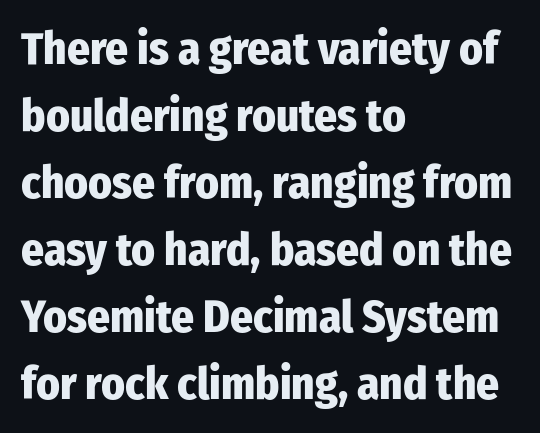
Q: Is the text bold? A: Yes.
Q: Is the text italic (slanted)? A: No, it is upright.
Q: Is the typeface a serif or a sans-serif typeface? A: Sans-serif.
Q: Is the text underlined? A: No.
Q: How is the paragraph aligned? A: Left-aligned.
Q: Is the spacing between letters normal or unusually wide? A: Normal.
Q: Is the spacing between lines tight, normal or loose? A: Normal.
Q: Width (condensed, normal, or wide)? A: Condensed.
Q: Stroke contrast? A: Low.
Q: x-height? A: Medium.
Q: Monospaced? A: No.
